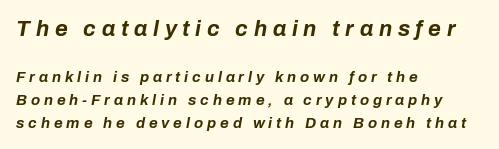
The image shows 22 px bold type, italic (leaning right); set left-aligned, normal line spacing (1.55x), unusually wide letter spacing (+0.26 em), not underlined; the first (top) block is 1.47x larger.
